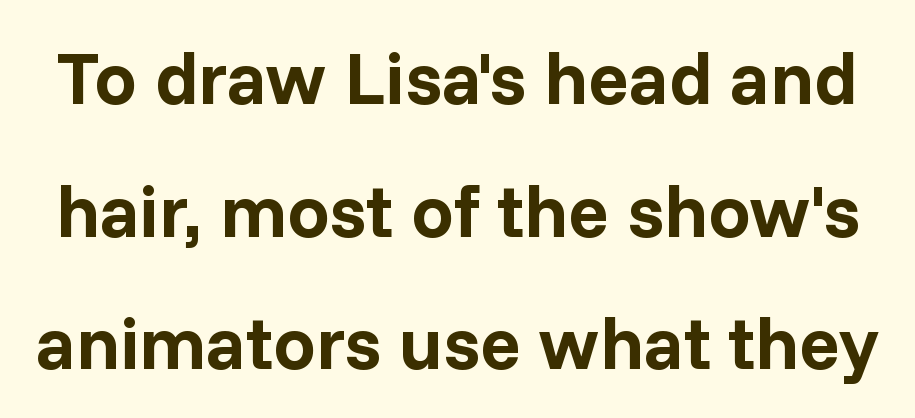
Q: Is the text bold? A: Yes.
Q: Is the text italic (slanted)? A: No, it is upright.
Q: Is the typeface a serif or a sans-serif typeface? A: Sans-serif.
Q: Is the text underlined? A: No.
Q: Is the spacing between letters normal or unusually wide? A: Normal.
Q: Width (condensed, normal, or wide)? A: Normal.
Q: Stroke contrast? A: Low.
Q: x-height? A: Medium.
Q: Monospaced? A: No.
